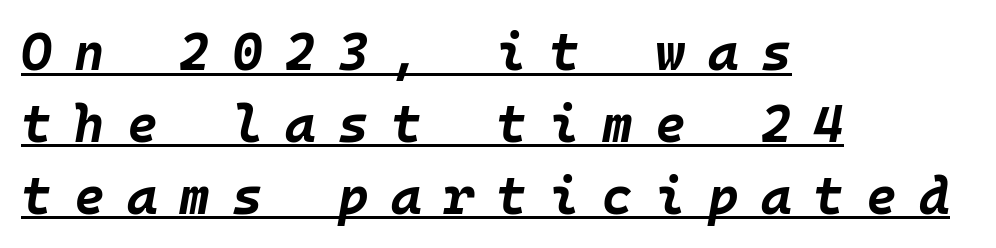
Typesetter's note: full bold, strokes at maximum text heaviness. This block has exactly the height ordinary leading produces. Short note: letters widely spaced. The text block is weighted toward the left margin, trailing off unevenly rightward.
